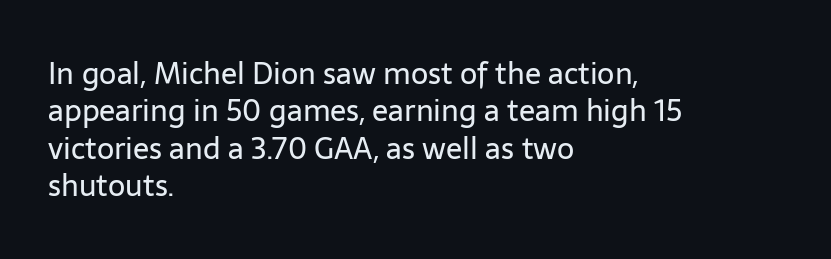
Q: Is the text bold? A: No.
Q: Is the text italic (slanted)? A: No, it is upright.
Q: Is the typeface a serif or a sans-serif typeface? A: Sans-serif.
Q: Is the text underlined? A: No.
Q: How is the paragraph aligned? A: Left-aligned.
Q: Is the spacing between letters normal or unusually wide? A: Normal.
Q: Is the spacing between lines tight, normal or loose? A: Normal.
Q: Width (condensed, normal, or wide)? A: Normal.
Q: Stroke contrast? A: Low.
Q: x-height? A: Medium.
Q: Monospaced? A: No.
